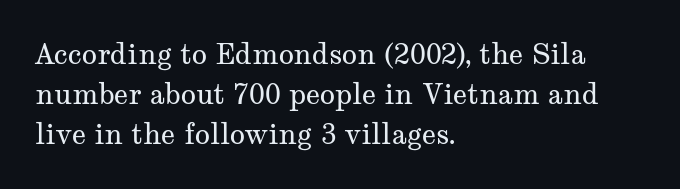
The image shows 28 px regular-weight, wide serif type, upright; set left-aligned, normal line spacing (1.43x), normal letter spacing, not underlined; medium stroke contrast and a medium x-height.
